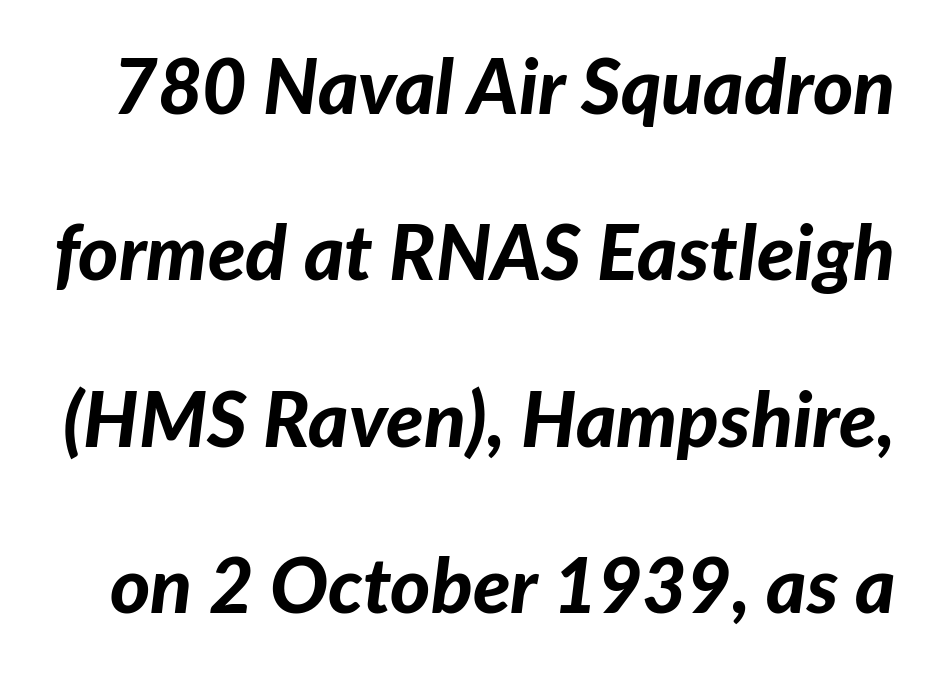
Q: Is the text bold? A: Yes.
Q: Is the text italic (slanted)? A: Yes, it leans right by about 7 degrees.
Q: Is the text underlined? A: No.
Q: Is the spacing between letters normal or unusually wide? A: Normal.
Q: Is the spacing between lines tight, normal or loose? A: Loose.
Q: Width (condensed, normal, or wide)? A: Normal.
Q: Stroke contrast? A: Low.
Q: x-height? A: Medium.
Q: Monospaced? A: No.
